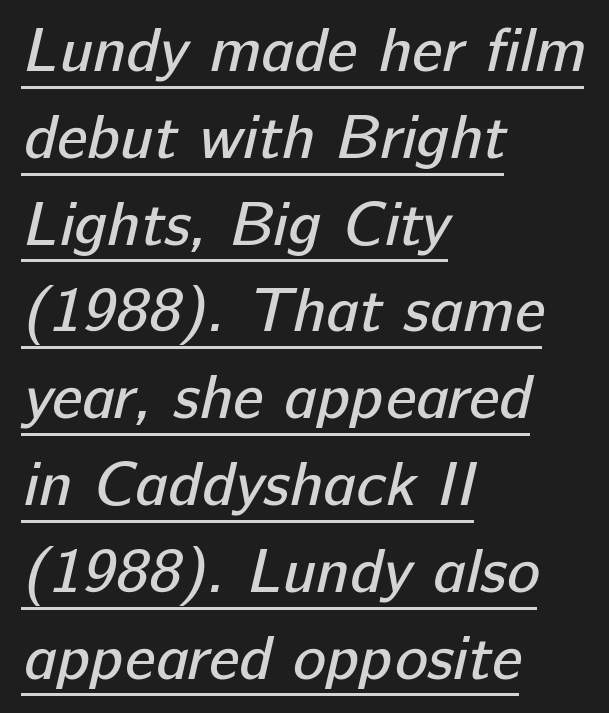
Q: Is the text bold? A: No.
Q: Is the typeface a serif or a sans-serif typeface? A: Sans-serif.
Q: Is the text underlined? A: Yes.
Q: How is the paragraph aligned? A: Left-aligned.
Q: Is the spacing between letters normal or unusually wide? A: Normal.
Q: Is the spacing between lines tight, normal or loose? A: Normal.
Q: Width (condensed, normal, or wide)? A: Normal.
Q: Stroke contrast? A: Low.
Q: x-height? A: Medium.
Q: Monospaced? A: No.
